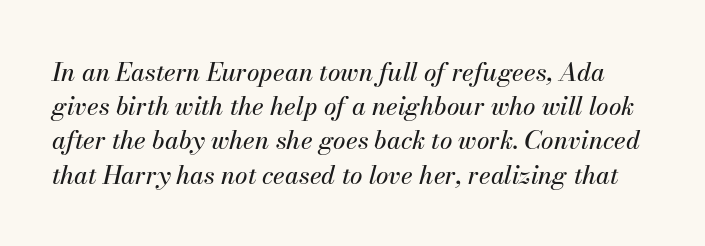
A clean baseline with only descenders dipping below it. Words appear dense and cohesive because spacing is normal. There's an unmistakable incline to the writing here. Is there much room between lines? A standard amount, neither cramped nor airy.
